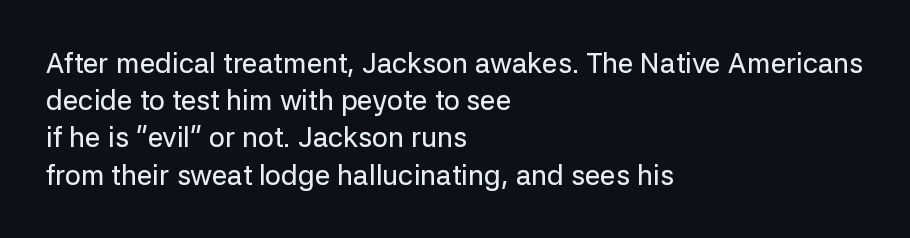
The image shows 28 px sans-serif type, upright; set left-aligned, normal line spacing (1.33x), normal letter spacing, not underlined; low stroke contrast and a medium x-height.
